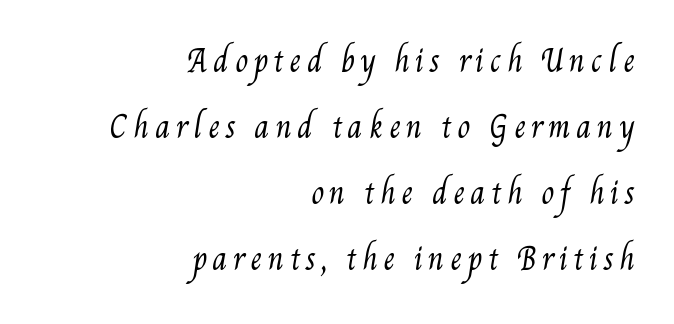
Q: Is the text bold? A: No.
Q: Is the text underlined? A: No.
Q: How is the paragraph aligned? A: Right-aligned.
Q: Is the spacing between lines tight, normal or loose? A: Loose.
Q: Width (condensed, normal, or wide)? A: Condensed.
Q: Stroke contrast? A: Medium.
Q: x-height? A: Small.
Q: Monospaced? A: No.
